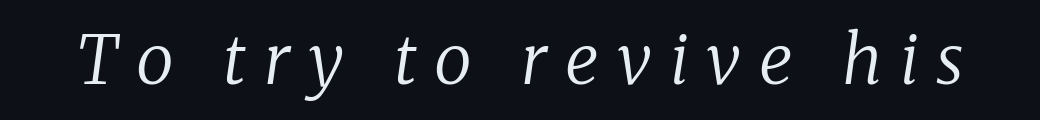
The image shows 68 px regular-weight serif type, italic (leaning right); set unusually wide letter spacing (+0.26 em), not underlined; low stroke contrast and a medium x-height.
